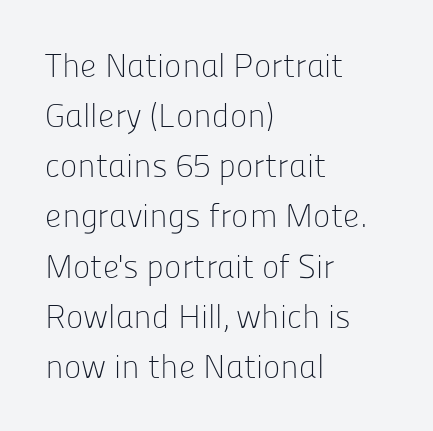
The image shows 33 px light sans-serif type, upright; set left-aligned, normal line spacing (1.52x), normal letter spacing, not underlined; low stroke contrast and a medium x-height.
